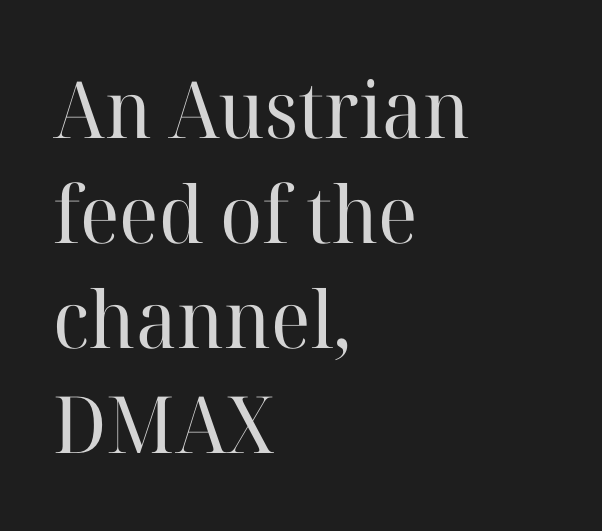
Q: Is the text bold? A: No.
Q: Is the text italic (slanted)? A: No, it is upright.
Q: Is the typeface a serif or a sans-serif typeface? A: Serif.
Q: Is the text underlined? A: No.
Q: How is the paragraph aligned? A: Left-aligned.
Q: Is the spacing between letters normal or unusually wide? A: Normal.
Q: Is the spacing between lines tight, normal or loose? A: Normal.
Q: Width (condensed, normal, or wide)? A: Normal.
Q: Stroke contrast? A: High.
Q: x-height? A: Medium.
Q: Monospaced? A: No.
